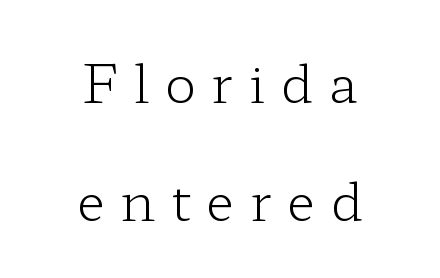
Vertical strokes here are truly vertical. Interline gaps are noticeably wide in this sample. No word sits above an underline. The font family rendered here belongs to the serif group.
